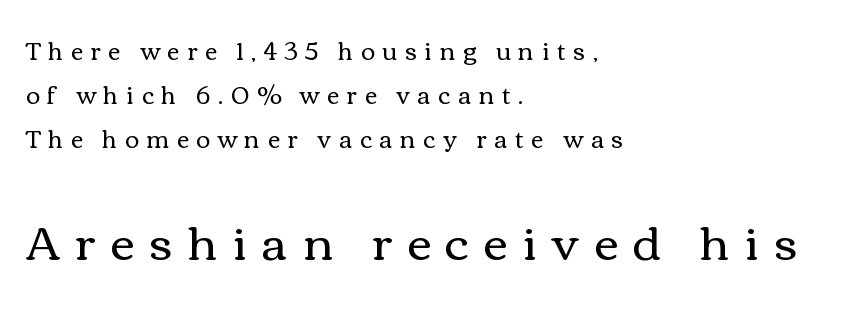
Q: Is the text bold? A: No.
Q: Is the text italic (slanted)? A: No, it is upright.
Q: Is the text underlined? A: No.
Q: How is the paragraph aligned? A: Left-aligned.
Q: Is the spacing between letters normal or unusually wide? A: Unusually wide.
Q: Which block of text is set in a larger size, the first (top) or the second (bottom)? A: The second (bottom) one.
Q: Width (condensed, normal, or wide)? A: Wide.
Q: x-height? A: Medium.
Q: Monospaced? A: No.
